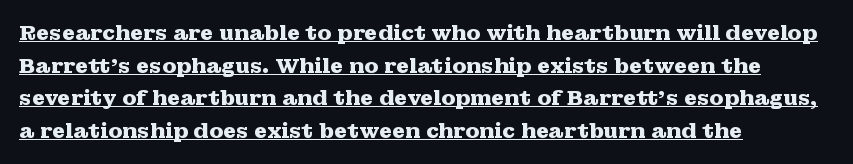
Q: Is the text bold? A: Yes.
Q: Is the text italic (slanted)? A: No, it is upright.
Q: Is the text underlined? A: Yes.
Q: How is the paragraph aligned? A: Left-aligned.
Q: Is the spacing between letters normal or unusually wide? A: Normal.
Q: Is the spacing between lines tight, normal or loose? A: Normal.
